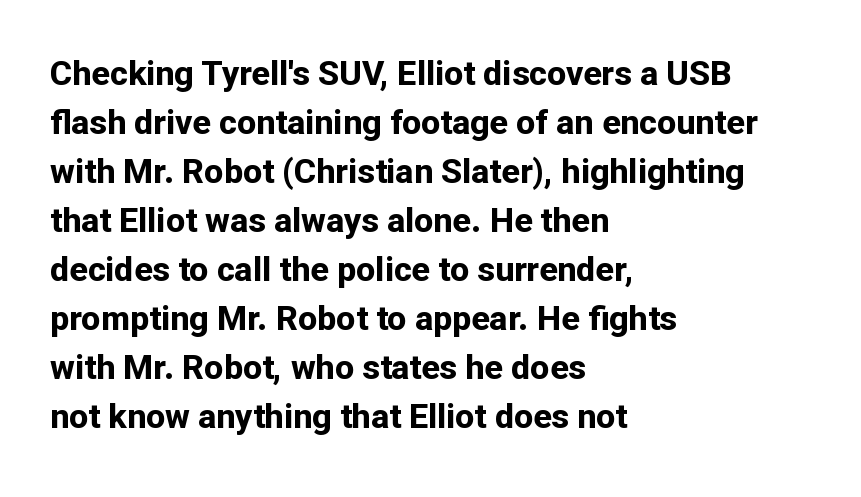
The image shows 34 px bold sans-serif type, upright; set left-aligned, normal line spacing (1.44x), normal letter spacing, not underlined; low stroke contrast and a medium x-height.
